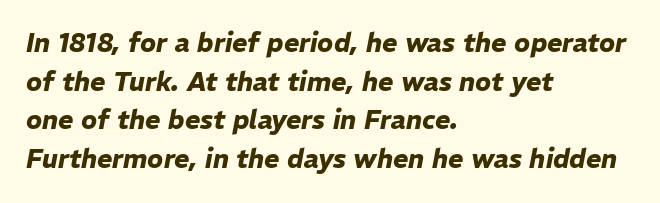
Q: Is the text bold? A: Yes.
Q: Is the text italic (slanted)? A: Yes, it leans right by about 11 degrees.
Q: Is the text underlined? A: No.
Q: How is the paragraph aligned? A: Left-aligned.
Q: Is the spacing between letters normal or unusually wide? A: Normal.
Q: Is the spacing between lines tight, normal or loose? A: Normal.
